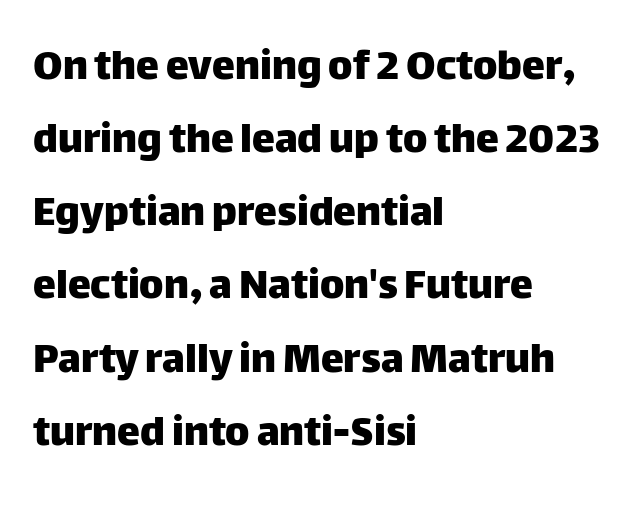
Stroke terminals: plain, sans-serif. Has an underline been added? It has not. These lines are rendered in a variable-pitch font. How are the letters spaced? Ordinarily, with no added tracking. A typesetter would call this leading conventional body-copy spacing. The typography opts for an upright posture over an oblique one.
